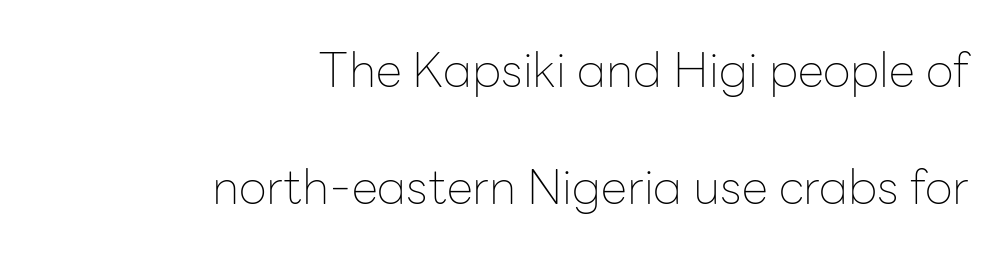
Q: Is the text bold? A: No.
Q: Is the text italic (slanted)? A: No, it is upright.
Q: Is the typeface a serif or a sans-serif typeface? A: Sans-serif.
Q: Is the text underlined? A: No.
Q: How is the paragraph aligned? A: Right-aligned.
Q: Is the spacing between letters normal or unusually wide? A: Normal.
Q: Is the spacing between lines tight, normal or loose? A: Loose.
Q: Width (condensed, normal, or wide)? A: Normal.
Q: Stroke contrast? A: Low.
Q: x-height? A: Medium.
Q: Monospaced? A: No.
